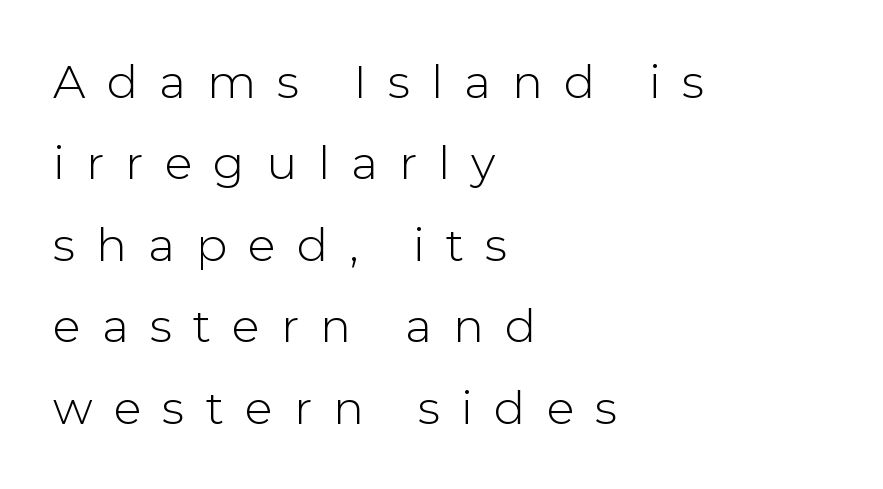
The image shows 46 px light sans-serif type, upright; set left-aligned, line spacing 1.77x, unusually wide letter spacing (+0.46 em), not underlined; low stroke contrast and a medium x-height.
